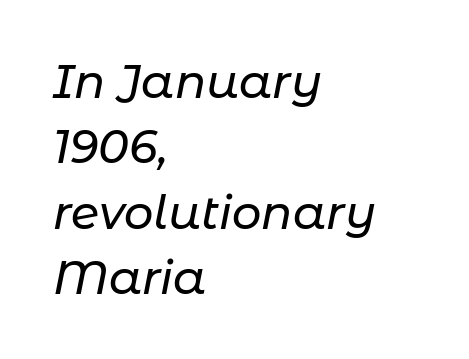
The image shows 46 px text type, italic (leaning right); set left-aligned, normal line spacing (1.42x), normal letter spacing, not underlined; low stroke contrast and a medium x-height.
